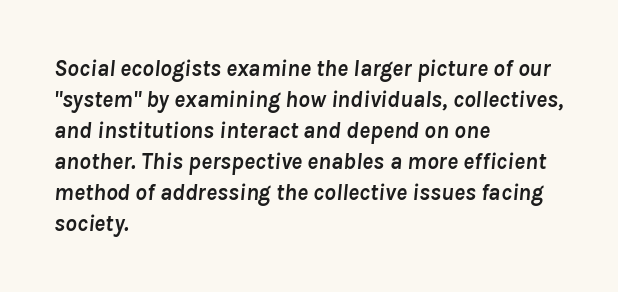
The image shows 23 px bold type, italic (leaning right); set left-aligned, normal line spacing (1.35x), normal letter spacing, not underlined.
